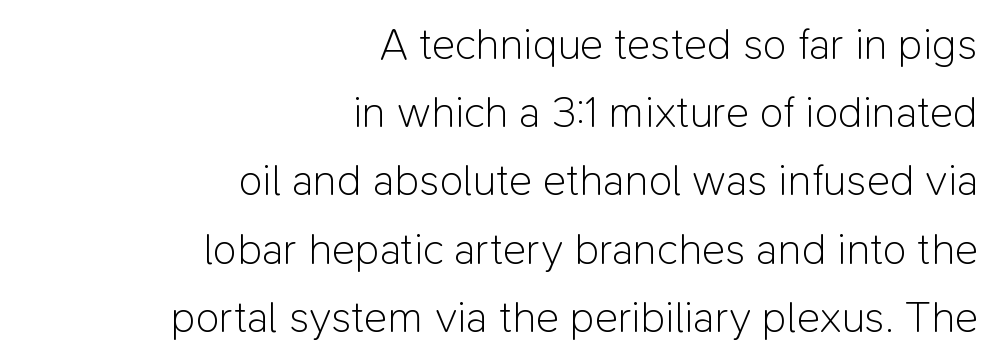
Think standard paragraph weight, or any step lighter than that. Honestly, the letter spacing is just normal — you wouldn't notice it. The designer went with a sans here, leaving each stem footless. Normally led — the rows are evenly, conventionally spaced. Honestly, there is no underline to notice here at all. Right-aligned paragraph, ragged on the left.
